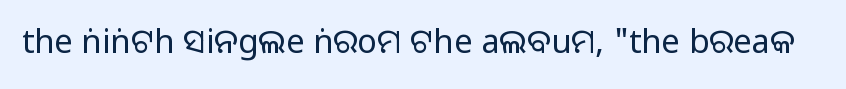
Looks like regular typesetting: each glyph gets only the width it needs. The lettering holds an erect, upright posture throughout. Examine the stroke ends and you'll find no serifs. No letter is thick-stroked: the sample isn't bold. You could call the tracking neutral — neither tight nor loose. Letters rest on an invisible, unmarked baseline.
